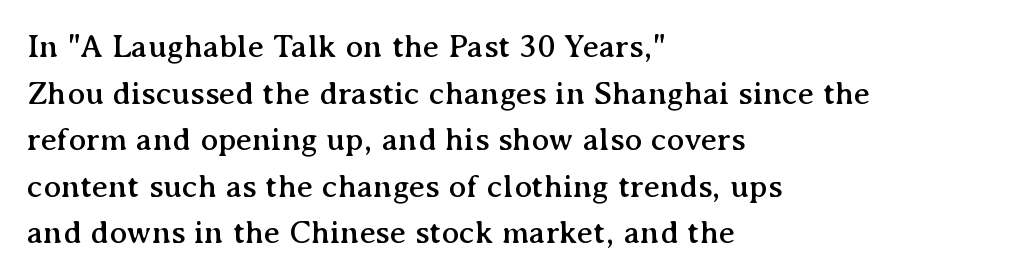
The image shows 33 px serif type, upright; set left-aligned, normal line spacing (1.41x), normal letter spacing, not underlined; medium stroke contrast and a medium x-height.
